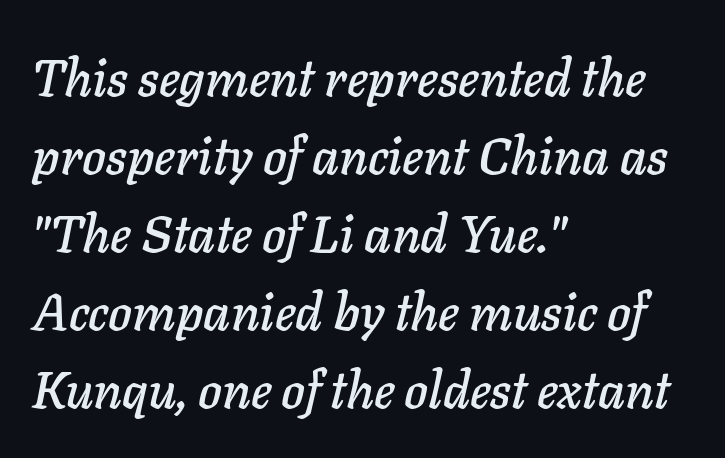
Q: Is the text italic (slanted)? A: Yes, it leans right by about 11 degrees.
Q: Is the text underlined? A: No.
Q: How is the paragraph aligned? A: Left-aligned.
Q: Is the spacing between letters normal or unusually wide? A: Normal.
Q: Is the spacing between lines tight, normal or loose? A: Normal.
Q: Width (condensed, normal, or wide)? A: Normal.
Q: Stroke contrast? A: Low.
Q: x-height? A: Medium.
Q: Monospaced? A: No.
